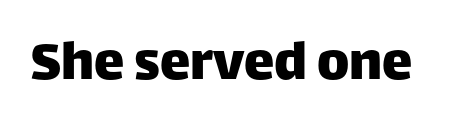
The image shows 61 px sans-serif type, upright; set normal letter spacing, not underlined; low stroke contrast and a large x-height.
